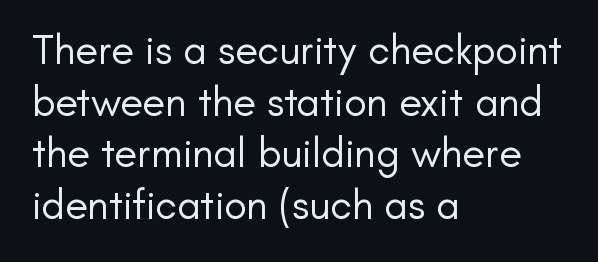
The image shows 42 px regular-weight sans-serif type, upright; set left-aligned, line spacing 1.23x, normal letter spacing, not underlined; low stroke contrast and a small x-height.
